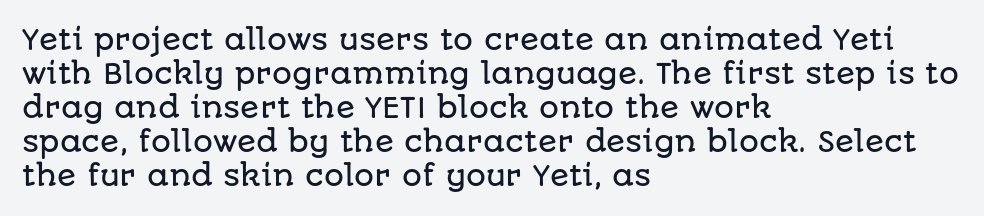
The image shows 28 px sans-serif type, upright; set left-aligned, line spacing 1.21x, normal letter spacing, not underlined; low stroke contrast and a large x-height.
